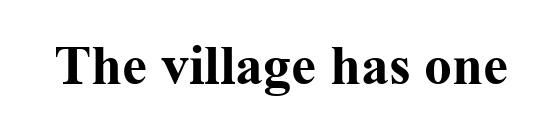
Q: Is the text bold? A: Yes.
Q: Is the text italic (slanted)? A: No, it is upright.
Q: Is the typeface a serif or a sans-serif typeface? A: Serif.
Q: Is the text underlined? A: No.
Q: Is the spacing between letters normal or unusually wide? A: Normal.
Q: Width (condensed, normal, or wide)? A: Normal.
Q: Stroke contrast? A: Medium.
Q: x-height? A: Medium.
Q: Monospaced? A: No.
